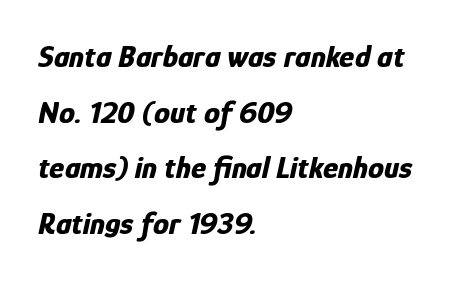
Does the copy run flush right? No — it runs flush left. The typography opts for an oblique posture over an upright one. The type is set solid horizontally, with unmodified tracking. In terms of weight, the rendering is a true, heavy bold. Unmarked baselines from the first word to the last.
